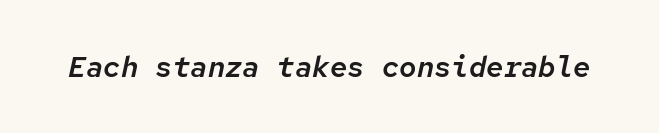
{"italic": "yes", "lean": "right", "slant_degrees": 12, "width": "normal", "stroke_contrast": "low", "x_height": "medium", "monospaced": "yes", "underline": "no", "letter_spacing": "normal", "letter_spacing_em": 0.0, "glyph_px": 29}
